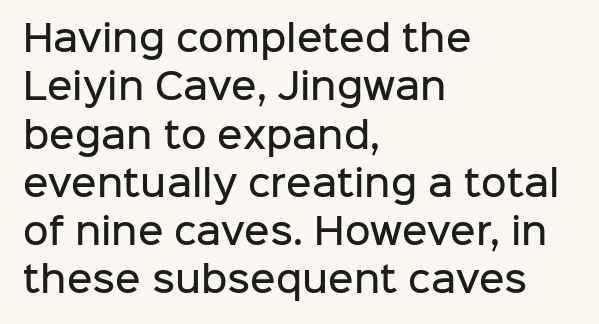
{"serif": "no", "italic": "no", "bold": "semi", "weight": "semibold", "width": "normal", "stroke_contrast": "low", "x_height": "medium", "monospaced": "no", "underline": "no", "align": "left", "line_spacing": "normal", "line_spacing_ratio": 1.38, "letter_spacing": "normal", "letter_spacing_em": 0.0, "glyph_px": 35}
